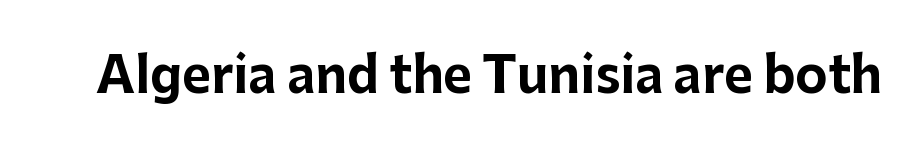
Caption: bold face, heavy strokes. The space beneath each line is pristine and unruled. The letters advance in unequal steps, a hallmark of proportional type. You can tell from the bare stems that sans-serif type was used. If you drew a line through each stem, it would be perfectly vertical.
